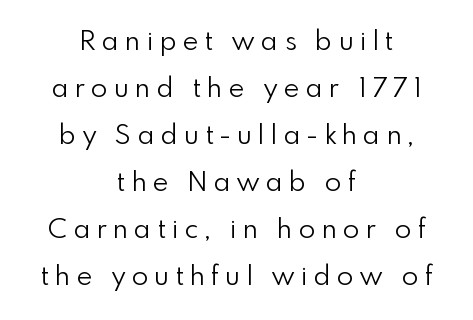
Q: Is the text bold? A: No.
Q: Is the text italic (slanted)? A: No, it is upright.
Q: Is the text underlined? A: No.
Q: How is the paragraph aligned? A: Centered.
Q: Is the spacing between letters normal or unusually wide? A: Unusually wide.
